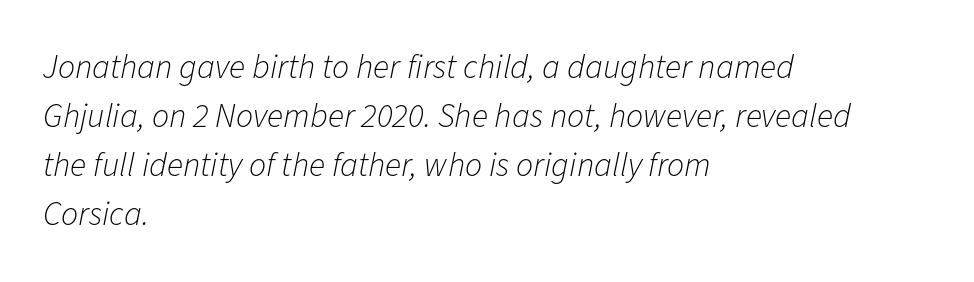
The letters advance in unequal steps, a hallmark of proportional type. Leading: standard. The lettering tilts uniformly, giving the passage an italic look. Short and long lines alike share a common starting point at left. Only glyphs here, with clear space below each row. Does extra space separate the letters? No, they use regular spacing.
